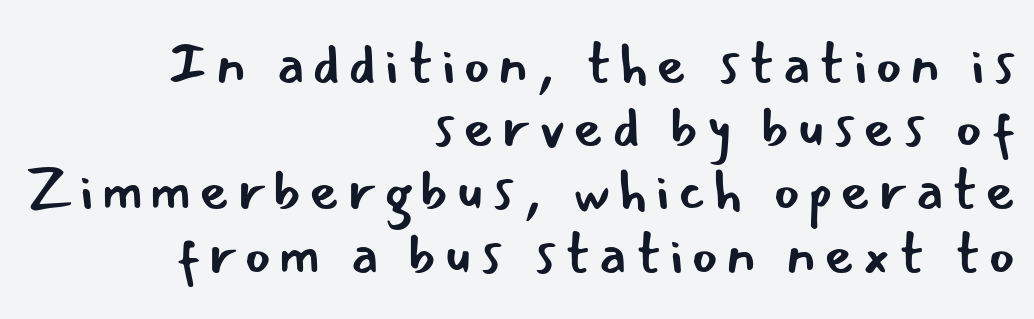
{"serif": "no", "italic": "no", "bold": "no", "weight": "regular", "width": "normal", "stroke_contrast": "low", "x_height": "small", "monospaced": "no", "underline": "no", "align": "right", "line_spacing": "tight", "line_spacing_ratio": 1.09, "glyph_px": 58}
